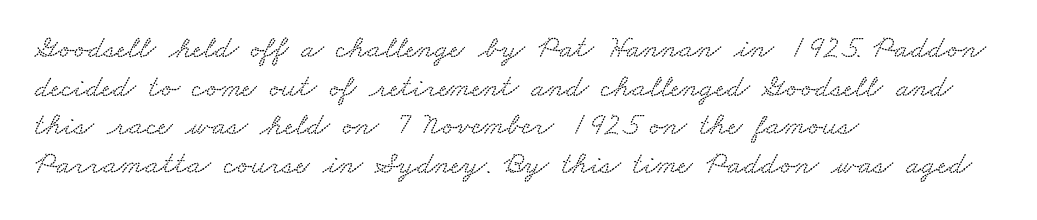
The image shows 32 px wide serif type; set left-aligned, line spacing 1.21x, normal letter spacing, not underlined; medium stroke contrast and a small x-height.
